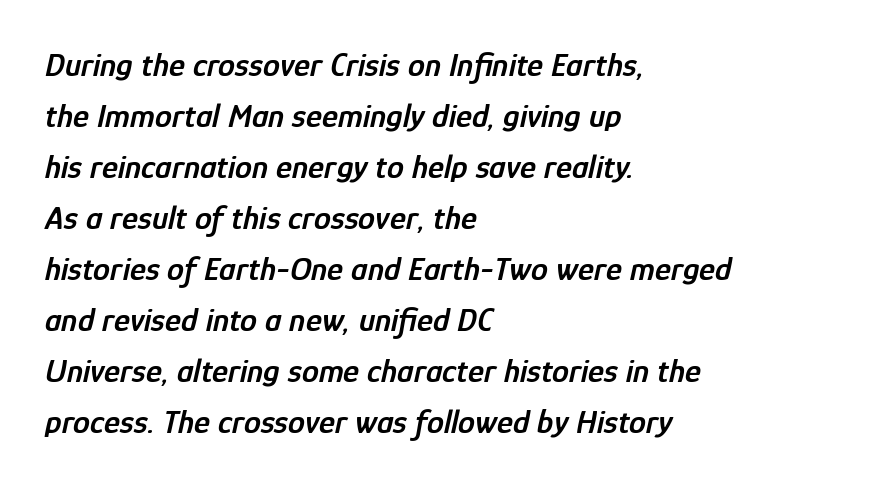
{"italic": "yes", "lean": "right", "slant_degrees": 12, "bold": "semi", "weight": "semibold", "width": "condensed", "stroke_contrast": "low", "x_height": "medium", "monospaced": "no", "underline": "no", "align": "left", "line_spacing": "normal", "line_spacing_ratio": 1.5, "letter_spacing": "normal", "letter_spacing_em": 0.0, "glyph_px": 34}
